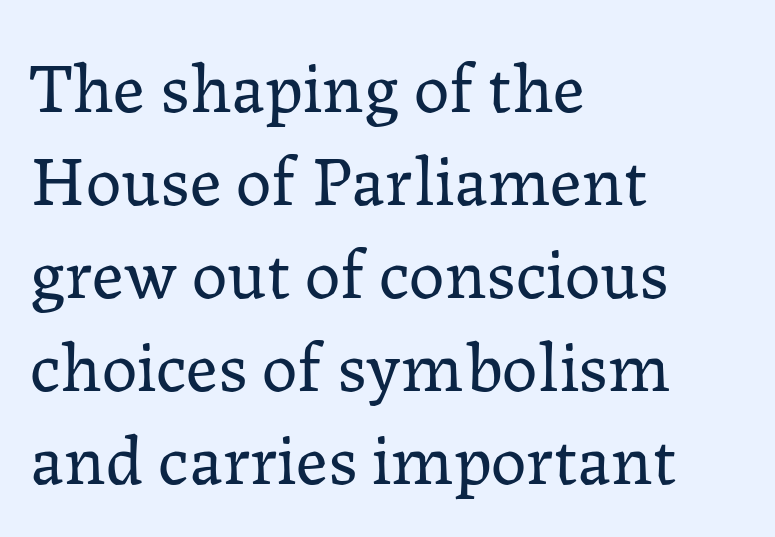
The image shows 71 px regular-weight serif type, upright; set left-aligned, normal line spacing (1.31x), normal letter spacing, not underlined; low stroke contrast and a medium x-height.
